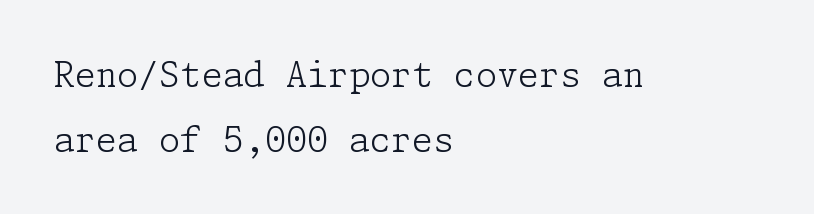
The image shows 34 px light serif type, upright; set left-aligned, loose line spacing (1.92x), normal letter spacing, not underlined; low stroke contrast and a medium x-height.
